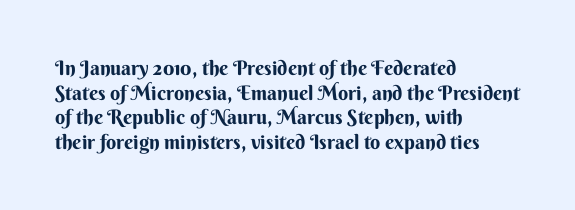
The image shows 20 px text type, upright; set left-aligned, line spacing 1.23x, normal letter spacing, not underlined.
